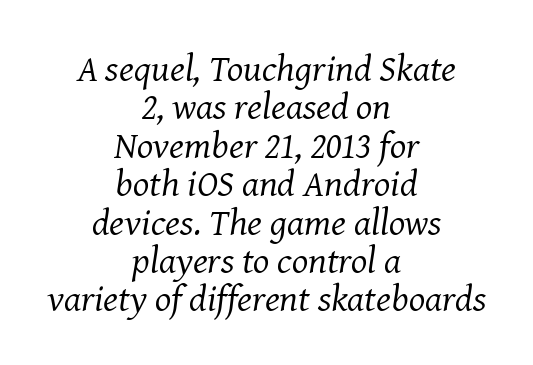
Proportional: the letters do not fall into vertical columns. The face used here is seriffed, in the tradition of book romans. Between one letter and the next there's only the usual sliver of space. This sample trades vertical openness for compactness between lines. The text block is weighted toward neither margin, spreading evenly from the middle. Beneath every word, the page is bare.
